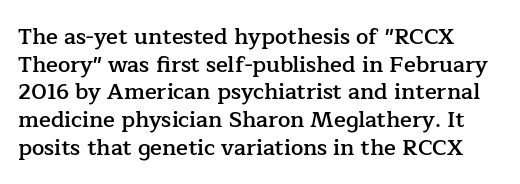
The image shows 22 px text type, upright; set normal line spacing (1.26x), normal letter spacing, not underlined.
